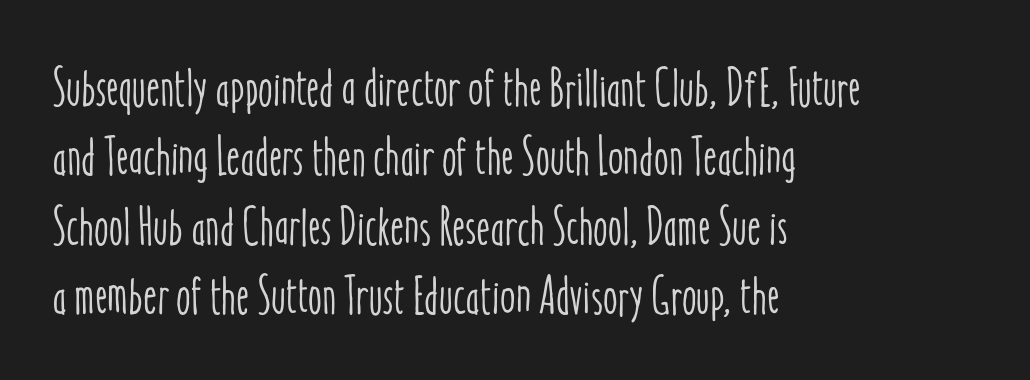
Q: Is the text italic (slanted)? A: No, it is upright.
Q: Is the text underlined? A: No.
Q: How is the paragraph aligned? A: Left-aligned.
Q: Is the spacing between letters normal or unusually wide? A: Normal.
Q: Is the spacing between lines tight, normal or loose? A: Normal.
Q: Width (condensed, normal, or wide)? A: Condensed.
Q: Stroke contrast? A: Low.
Q: x-height? A: Medium.
Q: Monospaced? A: No.
